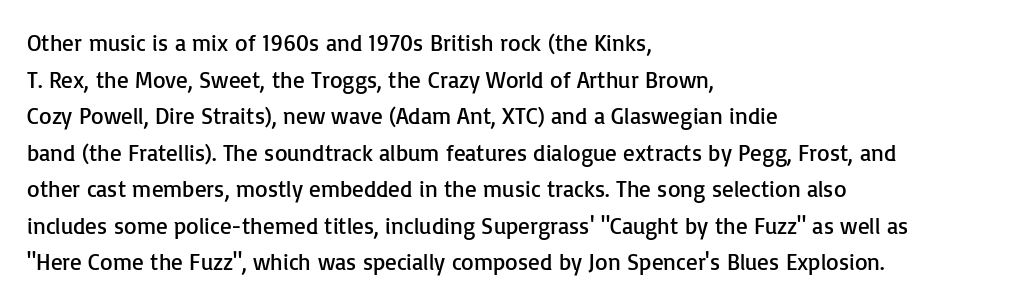
The image shows 23 px text type, upright; set left-aligned, normal line spacing (1.59x), normal letter spacing, not underlined.
